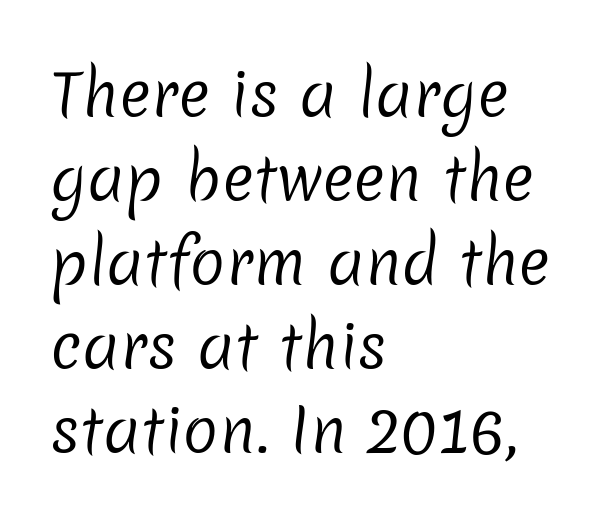
Q: Is the text bold? A: No.
Q: Is the typeface a serif or a sans-serif typeface? A: Sans-serif.
Q: Is the text underlined? A: No.
Q: How is the paragraph aligned? A: Left-aligned.
Q: Is the spacing between letters normal or unusually wide? A: Normal.
Q: Is the spacing between lines tight, normal or loose? A: Normal.
Q: Width (condensed, normal, or wide)? A: Normal.
Q: Stroke contrast? A: Low.
Q: x-height? A: Medium.
Q: Monospaced? A: No.
